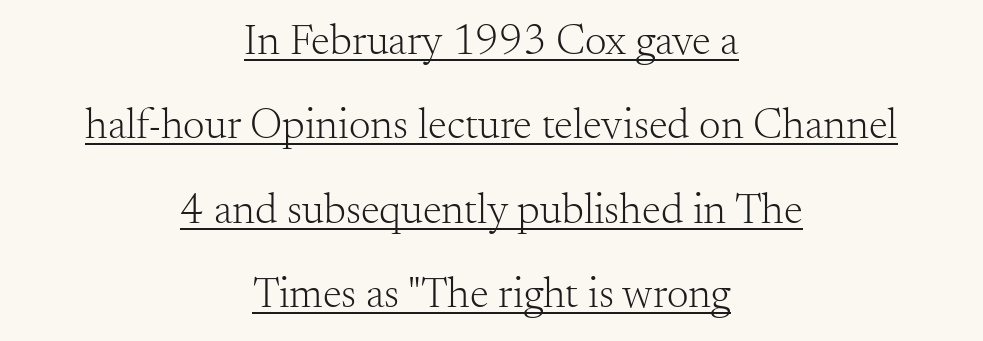
In designer terms, the underline attribute is active on this setting. A typesetter would call this proportional, since set widths differ per character. Font category for this specimen: serif. Upright lettering throughout. The font is comparable to plain body text, perhaps lighter.
